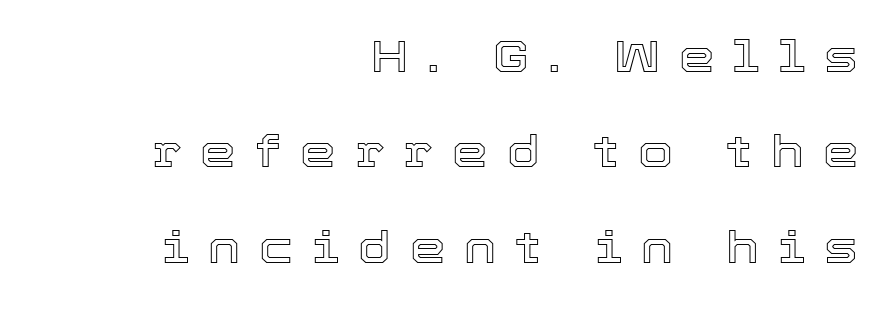
The image shows 45 px text type, upright; set right-aligned, loose line spacing (2.12x), unusually wide letter spacing (+0.42 em), not underlined; a medium x-height.
